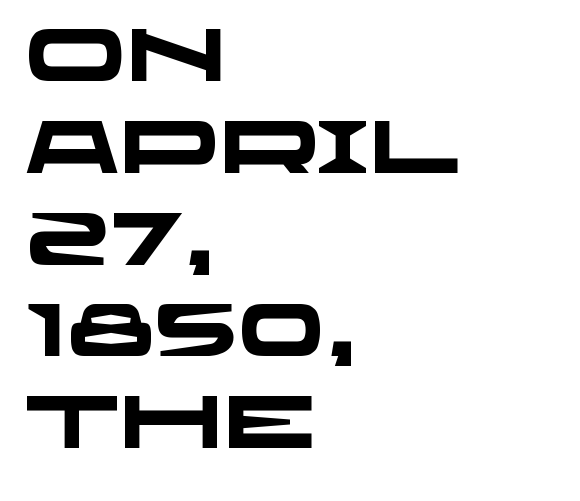
The text was rendered using a sans face with plain stroke endings. A typesetter would call this proportional, since set widths differ per character. The strokes are fattened all the way to bold. There is no visible air inserted between adjacent glyphs. The foot of each line stays bare and open.
